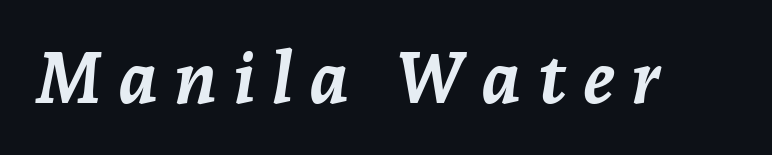
{"italic": "yes", "lean": "right", "slant_degrees": 7, "bold": "yes", "weight": "semibold", "width": "normal", "stroke_contrast": "low", "x_height": "medium", "monospaced": "no", "underline": "no", "letter_spacing": "wide", "letter_spacing_em": 0.22, "glyph_px": 72}
